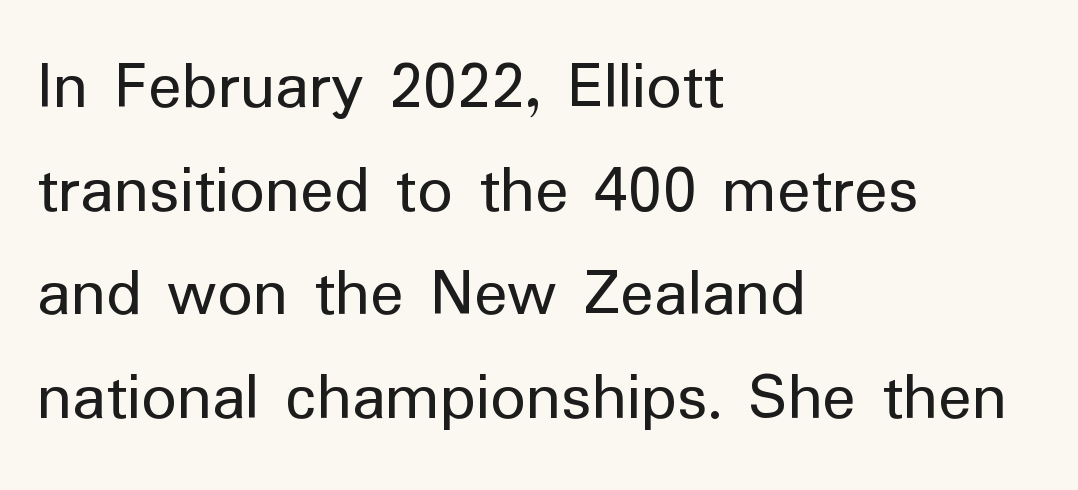
Q: Is the text bold? A: No.
Q: Is the text italic (slanted)? A: No, it is upright.
Q: Is the typeface a serif or a sans-serif typeface? A: Sans-serif.
Q: Is the text underlined? A: No.
Q: How is the paragraph aligned? A: Left-aligned.
Q: Is the spacing between letters normal or unusually wide? A: Normal.
Q: Is the spacing between lines tight, normal or loose? A: Normal.
Q: Width (condensed, normal, or wide)? A: Normal.
Q: Stroke contrast? A: Low.
Q: x-height? A: Medium.
Q: Monospaced? A: No.
